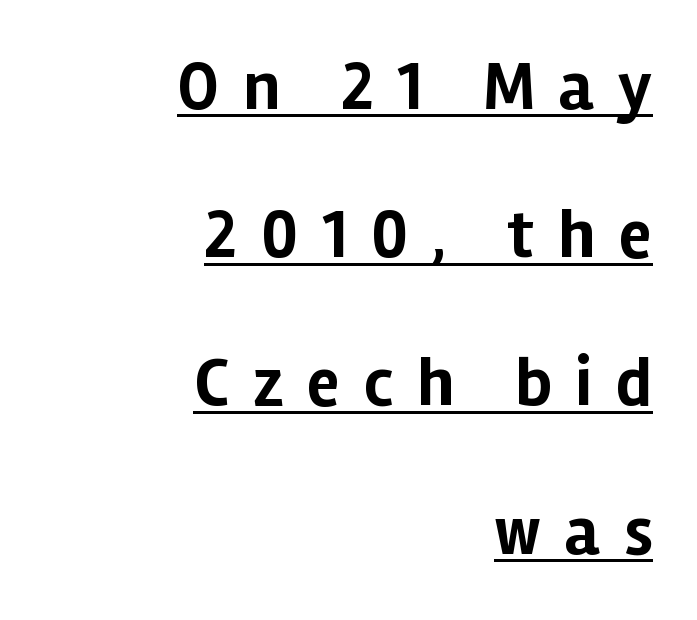
The image shows 68 px bold sans-serif type, upright; set right-aligned, loose line spacing (2.18x), unusually wide letter spacing (+0.35 em), underlined; low stroke contrast and a medium x-height.
